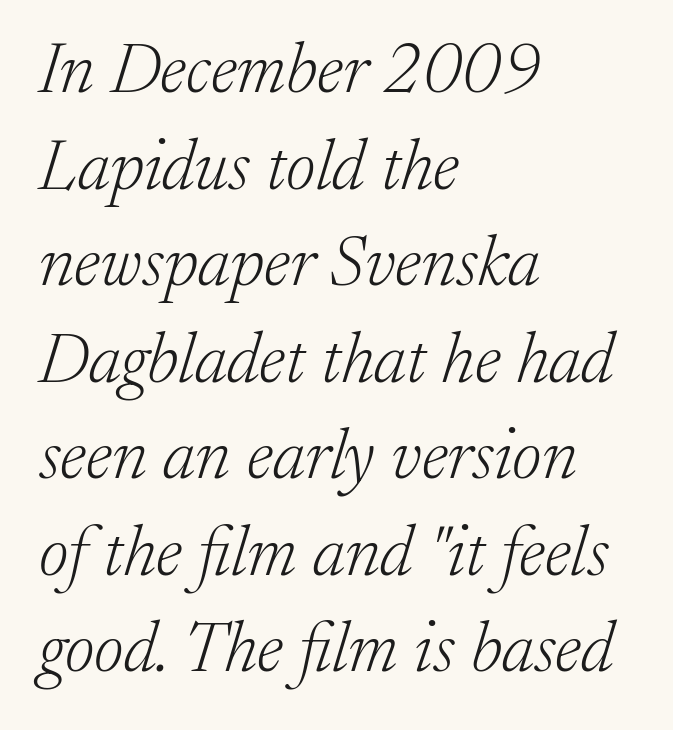
{"serif": "yes", "italic": "yes", "lean": "right", "slant_degrees": 17, "bold": "no", "weight": "light", "width": "normal", "stroke_contrast": "low", "x_height": "medium", "monospaced": "no", "underline": "no", "align": "left", "line_spacing": "normal", "line_spacing_ratio": 1.36, "letter_spacing": "normal", "letter_spacing_em": 0.0, "glyph_px": 71}
